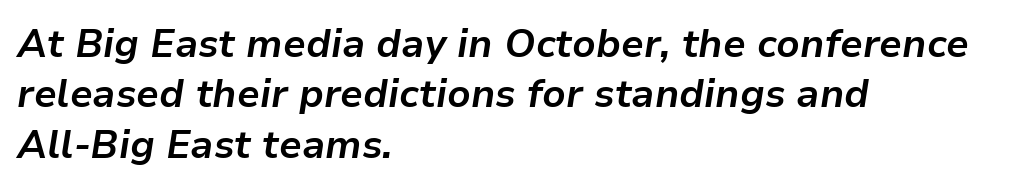
The image shows 39 px bold type, italic (leaning right); set left-aligned, normal line spacing (1.29x), normal letter spacing, not underlined; low stroke contrast and a medium x-height.
